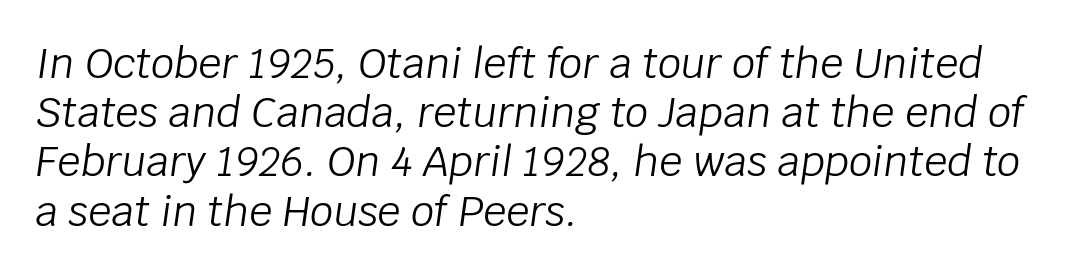
The image shows 41 px light type, italic (leaning right); set left-aligned, line spacing 1.2x, normal letter spacing, not underlined; low stroke contrast and a large x-height.
